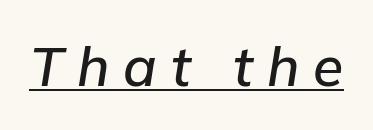
The image shows 55 px text type, italic (leaning right); set unusually wide letter spacing (+0.25 em), underlined; low stroke contrast and a medium x-height.
